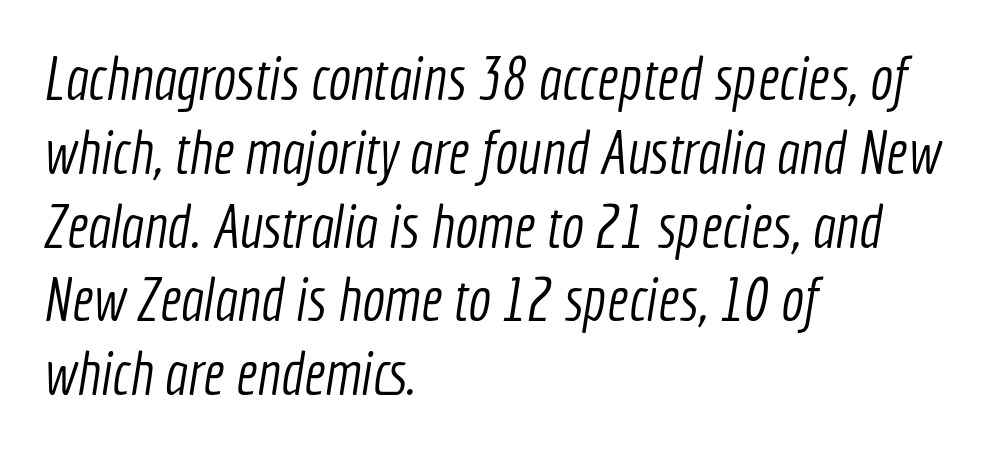
The image shows 61 px light, condensed sans-serif type; set left-aligned, line spacing 1.21x, normal letter spacing, not underlined; a medium x-height.
